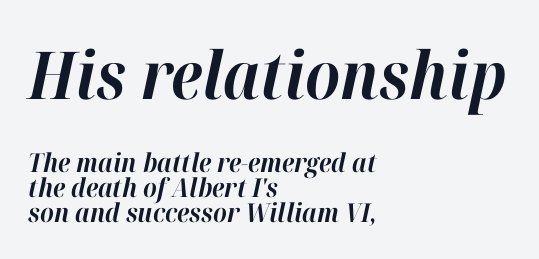
Q: Is the text bold? A: Yes.
Q: Is the text italic (slanted)? A: Yes, it leans right by about 12 degrees.
Q: Is the text underlined? A: No.
Q: How is the paragraph aligned? A: Left-aligned.
Q: Is the spacing between letters normal or unusually wide? A: Normal.
Q: Is the spacing between lines tight, normal or loose? A: Tight.
Q: Which block of text is set in a larger size, the first (top) or the second (bottom)? A: The first (top) one.
Q: Width (condensed, normal, or wide)? A: Normal.
Q: Stroke contrast? A: High.
Q: x-height? A: Medium.
Q: Monospaced? A: No.
